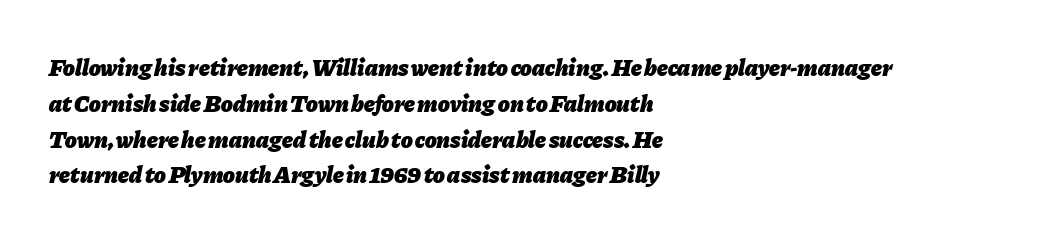
The image shows 24 px bold type, italic (leaning right); set left-aligned, normal line spacing (1.49x), normal letter spacing, not underlined.
